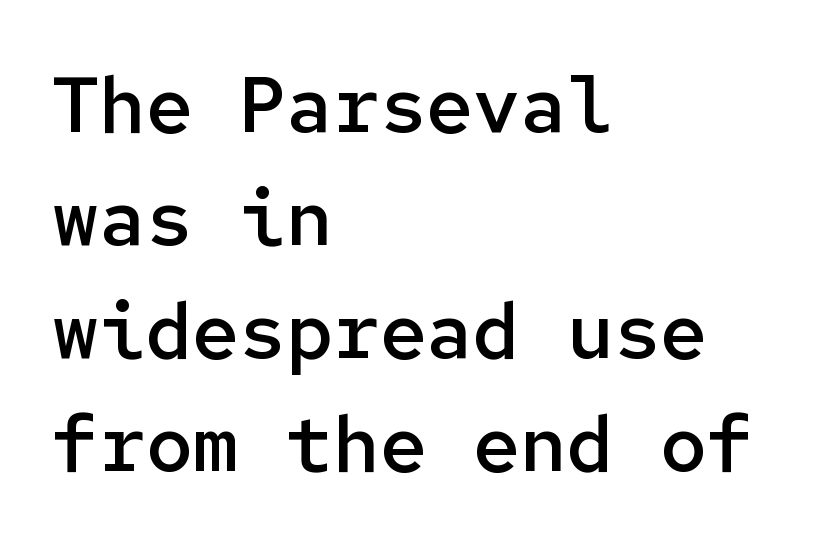
{"serif": "no", "italic": "no", "bold": "semi", "weight": "semibold", "width": "normal", "stroke_contrast": "low", "x_height": "medium", "monospaced": "yes", "underline": "no", "align": "left", "line_spacing": "normal", "line_spacing_ratio": 1.45, "letter_spacing": "normal", "letter_spacing_em": 0.0, "glyph_px": 78}
